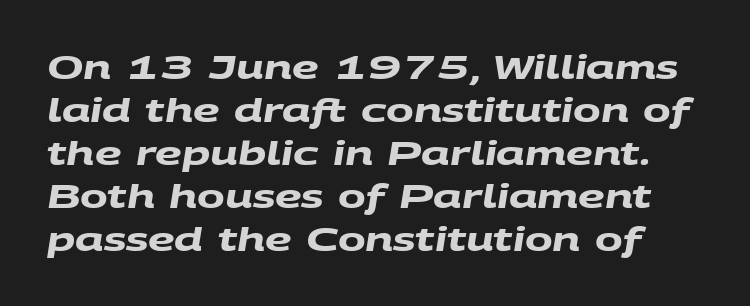
The image shows 33 px heavy, wide sans-serif type; set normal line spacing (1.3x), normal letter spacing, not underlined; medium stroke contrast and a large x-height.
